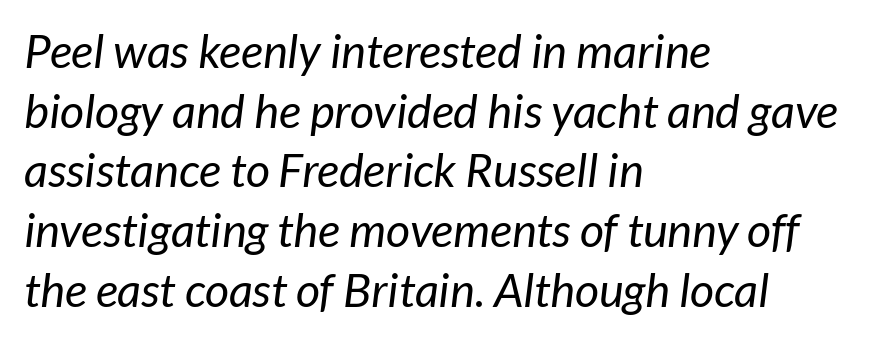
Is the block centered? No — it sits flush against the left margin. Bold? No — there's no thickening of the strokes. Only glyphs here, with clear space below each row. Successive baselines arrive at the customary interval. Between one letter and the next there's only the usual sliver of space.
